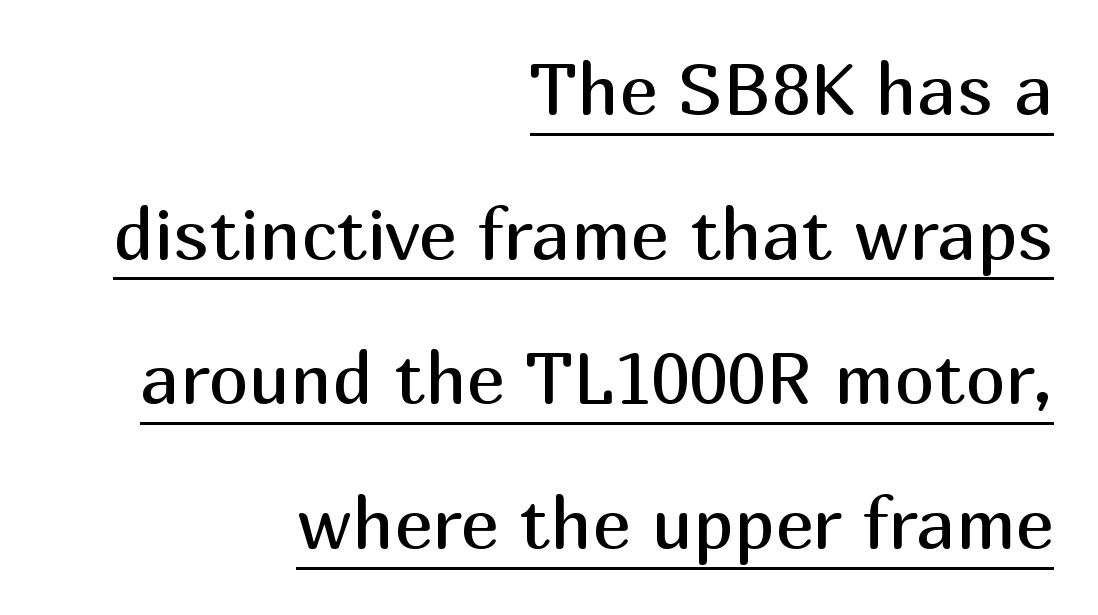
{"serif": "no", "italic": "no", "bold": "no", "weight": "regular", "width": "normal", "stroke_contrast": "medium", "x_height": "medium", "monospaced": "no", "underline": "yes", "align": "right", "line_spacing": "loose", "line_spacing_ratio": 2.01, "letter_spacing": "normal", "letter_spacing_em": 0.0, "glyph_px": 72}
